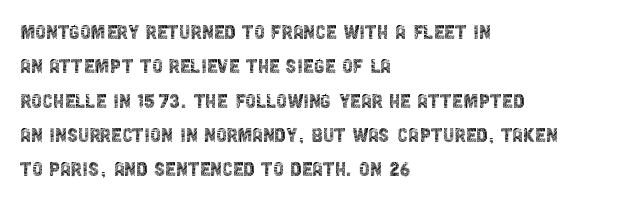
The image shows 24 px text type, upright; set left-aligned, normal line spacing (1.43x), normal letter spacing, not underlined.
